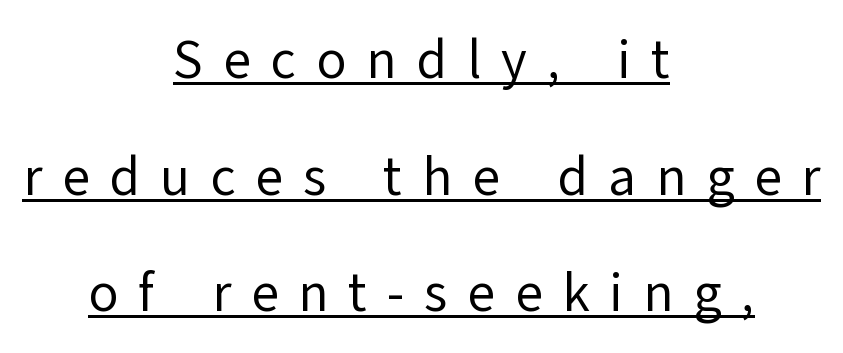
The image shows 54 px regular-weight sans-serif type, upright; set centered, loose line spacing (2.16x), unusually wide letter spacing (+0.37 em), underlined; low stroke contrast and a medium x-height.
